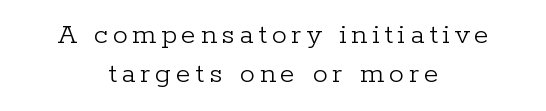
Q: Is the text bold? A: No.
Q: Is the text italic (slanted)? A: No, it is upright.
Q: Is the typeface a serif or a sans-serif typeface? A: Serif.
Q: Is the text underlined? A: No.
Q: How is the paragraph aligned? A: Centered.
Q: Is the spacing between lines tight, normal or loose? A: Normal.
Q: Width (condensed, normal, or wide)? A: Normal.
Q: Stroke contrast? A: Low.
Q: x-height? A: Medium.
Q: Monospaced? A: No.
